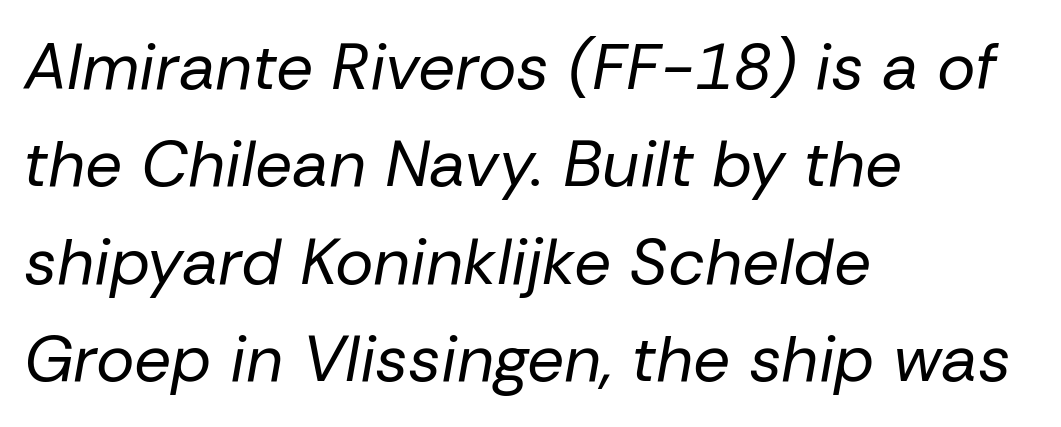
{"italic": "yes", "lean": "right", "slant_degrees": 10, "bold": "no", "weight": "regular", "width": "normal", "stroke_contrast": "low", "x_height": "medium", "monospaced": "no", "underline": "no", "align": "left", "line_spacing": "normal", "line_spacing_ratio": 1.5, "letter_spacing": "normal", "letter_spacing_em": 0.0, "glyph_px": 65}
